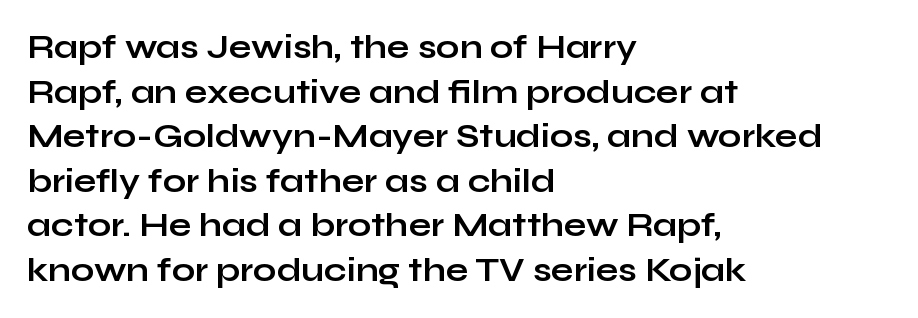
Compared with a centered layout, this one pins lines to the left instead. Nope, no serifs anywhere on these letters. The specimen reads as upright at a glance. The face used here has the dense, thick strokes of a bold. What's the leading like? Ordinary, nothing unusual. Character widths vary here, with narrow letters taking less room than wide ones.
